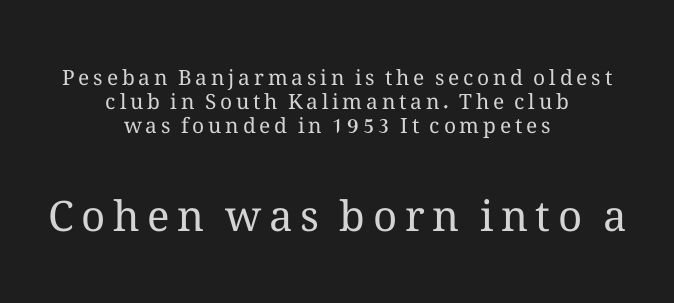
The face used here appears at its bigger size in the lower chunk. Descenders are the only things crossing below the line. Do the characters align in a grid? No, the font is proportional. The leading is snug, giving the passage a crowded texture. Do the letters lean? They stand straight.
